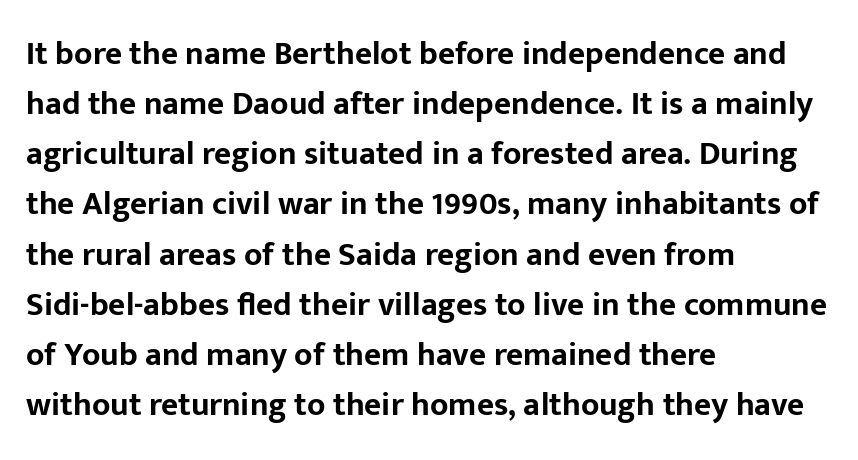
The image shows 33 px bold sans-serif type, upright; set left-aligned, normal line spacing (1.52x), normal letter spacing, not underlined; low stroke contrast and a medium x-height.
